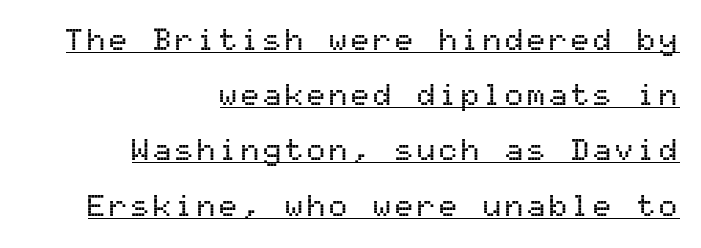
Q: Is the text italic (slanted)? A: No, it is upright.
Q: Is the typeface a serif or a sans-serif typeface? A: Sans-serif.
Q: Is the text underlined? A: Yes.
Q: How is the paragraph aligned? A: Right-aligned.
Q: Width (condensed, normal, or wide)? A: Normal.
Q: Stroke contrast? A: Medium.
Q: x-height? A: Medium.
Q: Monospaced? A: Yes.
